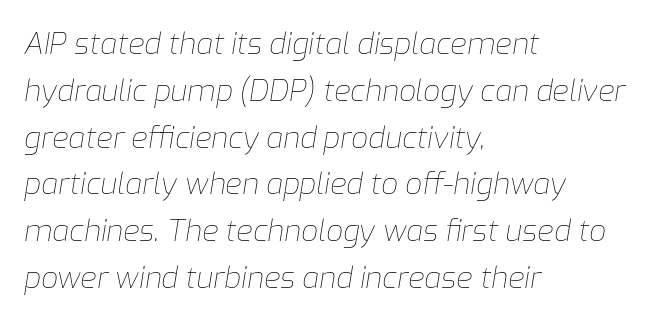
Observe the ordinary spacing: letters are neighbours, not strangers. The rendering applies a slant to the glyphs. This sample is left-justified, so line endings fall wherever the words run out. Character widths vary here, with narrow letters taking less room than wide ones.
